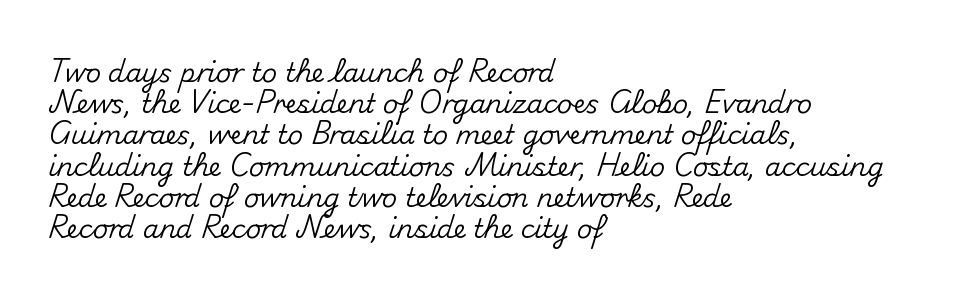
{"underline": "no", "align": "left", "line_spacing_ratio": 1.2, "letter_spacing": "normal", "letter_spacing_em": 0.0, "glyph_px": 26}
